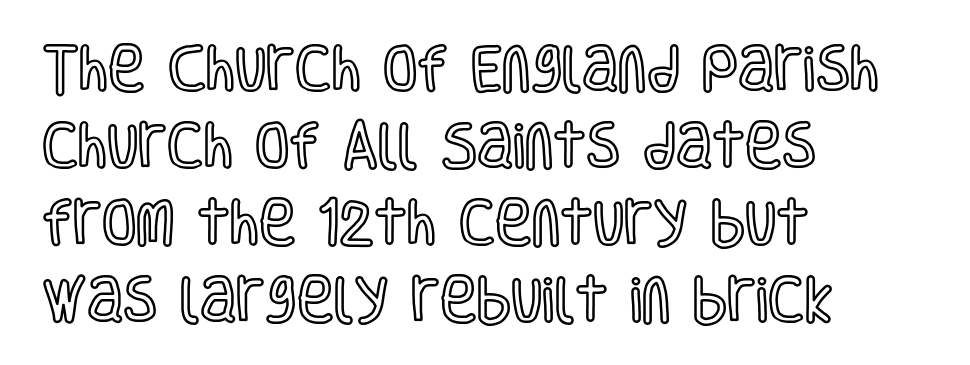
Q: Is the text italic (slanted)? A: No, it is upright.
Q: Is the text underlined? A: No.
Q: How is the paragraph aligned? A: Left-aligned.
Q: Is the spacing between letters normal or unusually wide? A: Normal.
Q: Is the spacing between lines tight, normal or loose? A: Normal.
Q: Width (condensed, normal, or wide)? A: Condensed.
Q: x-height? A: Large.
Q: Monospaced? A: No.
